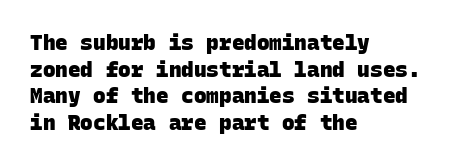
Unmarked baselines from the first word to the last. The setting favours the left margin, as ordinary paragraphs usually do. Regarding leading, the lines here are spaced in the standard way. Observe the ordinary spacing: letters are neighbours, not strangers. Heft: maximum for text — a bold.
